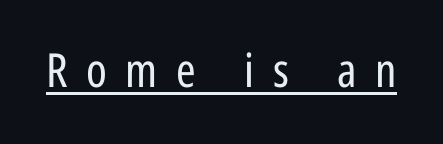
{"serif": "no", "italic": "no", "bold": "no", "weight": "regular", "width": "condensed", "stroke_contrast": "low", "x_height": "medium", "monospaced": "no", "underline": "yes", "letter_spacing": "wide", "letter_spacing_em": 0.39, "glyph_px": 47}
